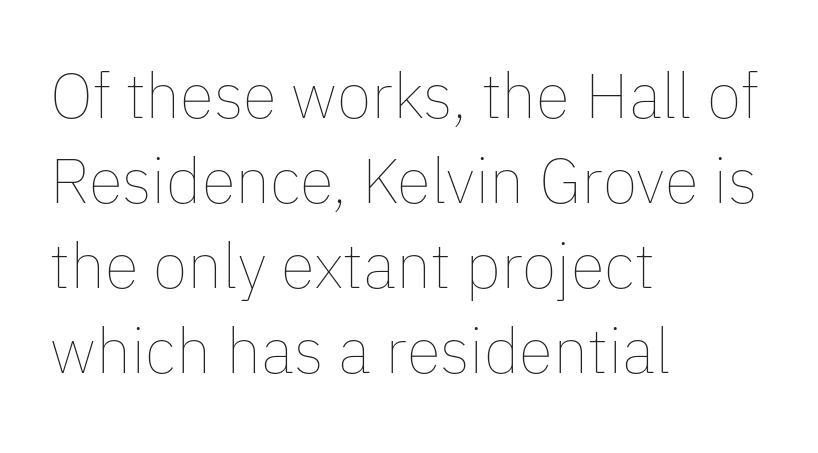
{"italic": "no", "bold": "no", "weight": "thin", "width": "normal", "stroke_contrast": "low", "x_height": "medium", "monospaced": "no", "underline": "no", "align": "left", "line_spacing": "normal", "line_spacing_ratio": 1.35, "letter_spacing": "normal", "letter_spacing_em": 0.0, "glyph_px": 63}
